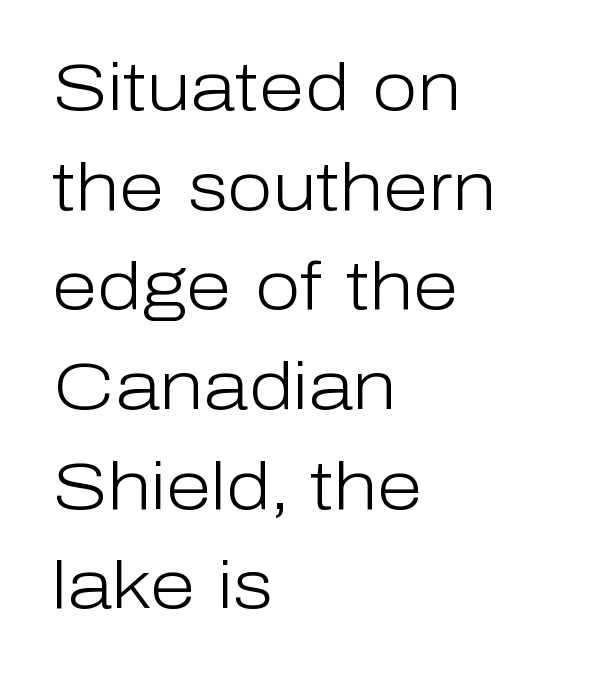
{"serif": "no", "italic": "no", "bold": "no", "weight": "light", "width": "normal", "stroke_contrast": "low", "x_height": "medium", "monospaced": "no", "underline": "no", "align": "left", "line_spacing": "normal", "line_spacing_ratio": 1.51, "letter_spacing": "normal", "letter_spacing_em": 0.0, "glyph_px": 66}
